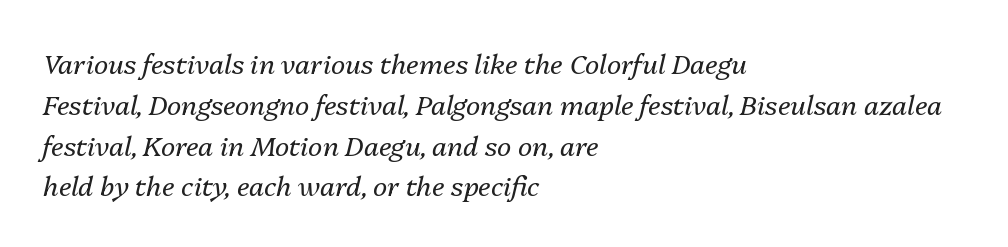
Q: Is the text bold? A: No.
Q: Is the text italic (slanted)? A: Yes, it leans right by about 13 degrees.
Q: Is the text underlined? A: No.
Q: How is the paragraph aligned? A: Left-aligned.
Q: Is the spacing between letters normal or unusually wide? A: Normal.
Q: Is the spacing between lines tight, normal or loose? A: Normal.
